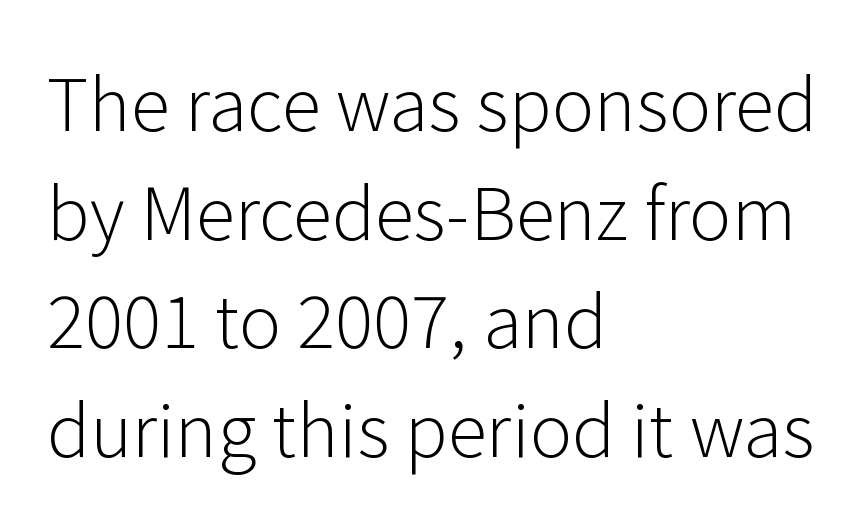
{"serif": "no", "italic": "no", "bold": "no", "weight": "light", "width": "normal", "stroke_contrast": "low", "x_height": "medium", "monospaced": "no", "underline": "no", "align": "left", "line_spacing": "normal", "line_spacing_ratio": 1.51, "letter_spacing": "normal", "letter_spacing_em": 0.0, "glyph_px": 72}
